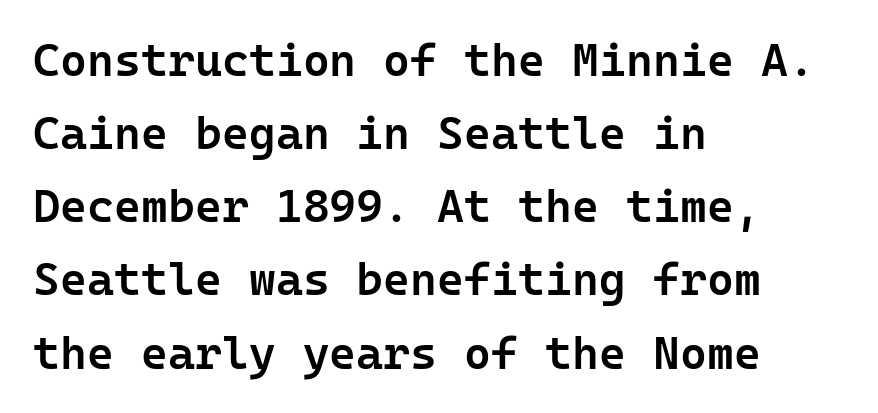
Notice how descenders clear the ascenders below comfortably — that's standard leading. This sample uses plain, unmodified letter spacing. The paragraph has a hard left edge and a soft right edge. The strip under each line holds only bare page.
